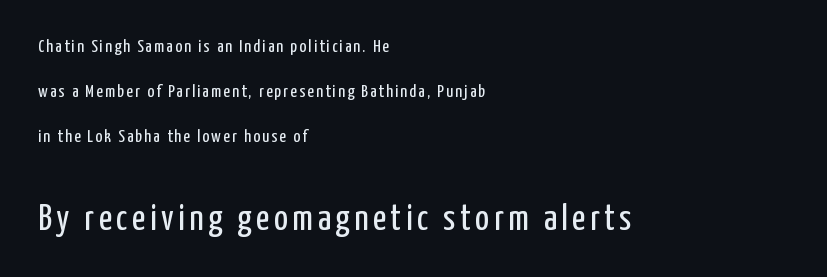
Q: Is the text bold? A: No.
Q: Is the text italic (slanted)? A: No, it is upright.
Q: Is the typeface a serif or a sans-serif typeface? A: Sans-serif.
Q: Is the text underlined? A: No.
Q: How is the paragraph aligned? A: Left-aligned.
Q: Is the spacing between lines tight, normal or loose? A: Loose.
Q: Which block of text is set in a larger size, the first (top) or the second (bottom)? A: The second (bottom) one.
Q: Width (condensed, normal, or wide)? A: Condensed.
Q: Stroke contrast? A: Low.
Q: x-height? A: Medium.
Q: Monospaced? A: No.
